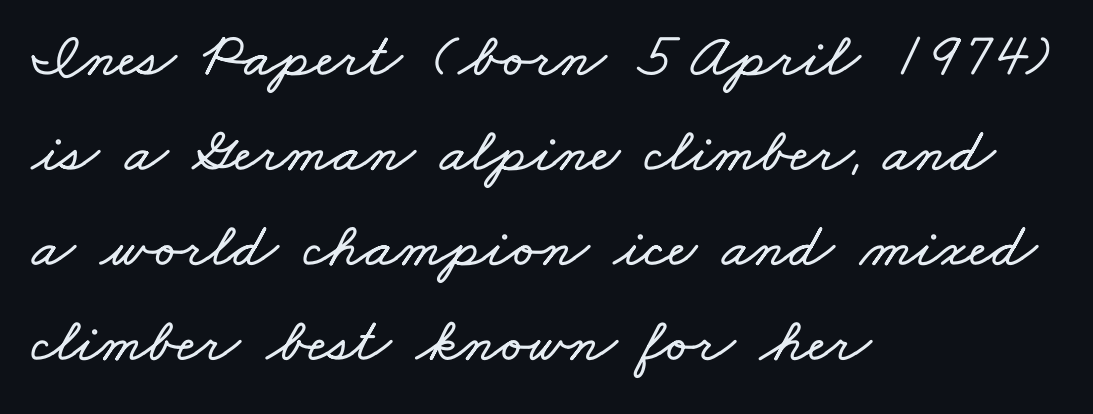
The image shows 63 px wide type; set left-aligned, normal line spacing (1.51x), normal letter spacing, not underlined; low stroke contrast and a small x-height.
